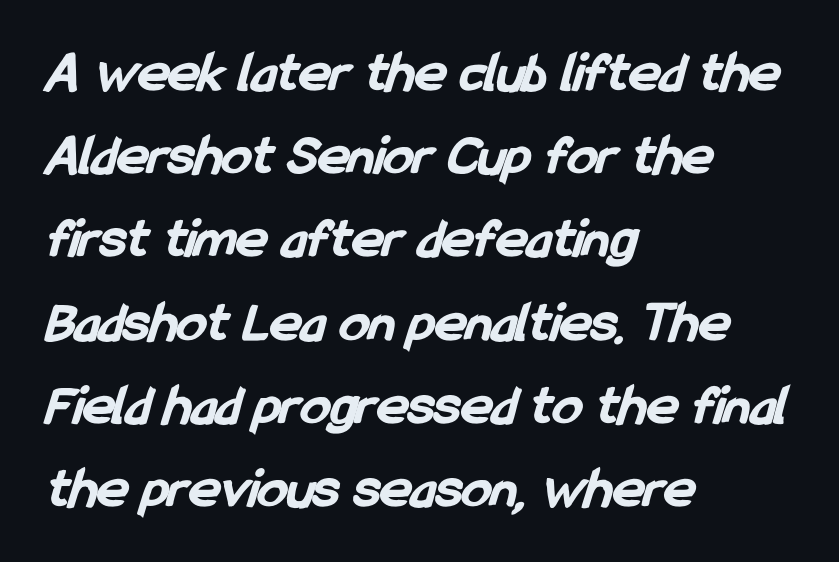
{"serif": "no", "bold": "yes", "weight": "bold", "width": "condensed", "stroke_contrast": "low", "x_height": "medium", "monospaced": "no", "underline": "no", "align": "left", "line_spacing": "normal", "line_spacing_ratio": 1.41, "letter_spacing": "normal", "letter_spacing_em": 0.0, "glyph_px": 59}
